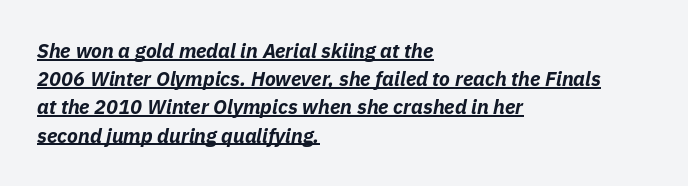
Tracking here is standard; glyphs follow each other at the usual distance. The rows are spaced the way most documents space them. Every letter is thick-stroked: bold, no question. Is the type slanted? Yes — the strokes lean at a clear angle.
